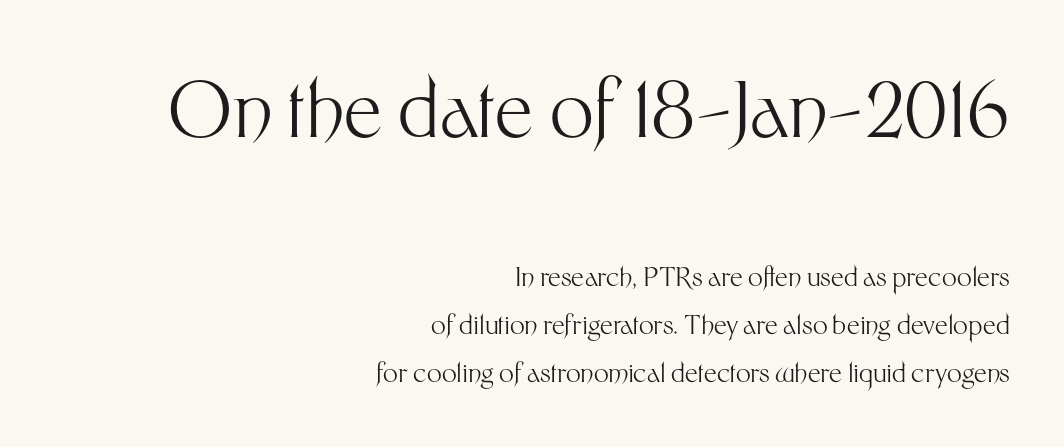
The image shows 77 px light sans-serif type, upright; set right-aligned, line spacing 1.85x, normal letter spacing, not underlined; the first (top) block is 2.96x larger; medium stroke contrast and a medium x-height.
